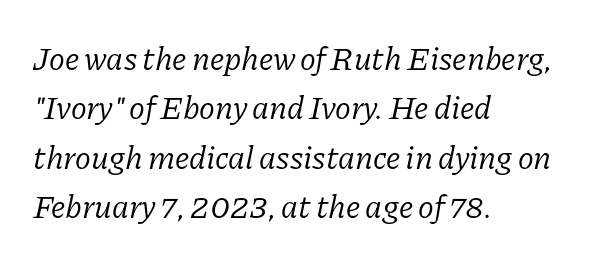
Q: Is the text bold? A: No.
Q: Is the text italic (slanted)? A: Yes, it leans right by about 11 degrees.
Q: Is the typeface a serif or a sans-serif typeface? A: Serif.
Q: Is the text underlined? A: No.
Q: How is the paragraph aligned? A: Left-aligned.
Q: Is the spacing between letters normal or unusually wide? A: Normal.
Q: Is the spacing between lines tight, normal or loose? A: Normal.
Q: Width (condensed, normal, or wide)? A: Normal.
Q: Stroke contrast? A: Low.
Q: x-height? A: Medium.
Q: Monospaced? A: No.
